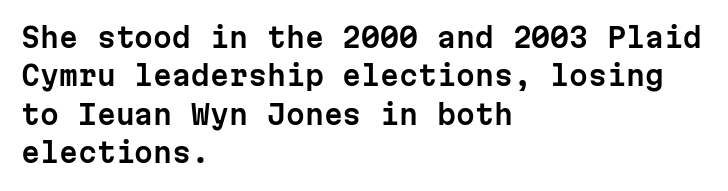
Compared with typical paragraphs, the rows here are spaced about the same. Posture: straight, roman, zero tilt. Inter-character spacing is left at the font's built-in metrics. The space beneath each line is pristine and unruled. The compositor pushed each line to the left boundary.
